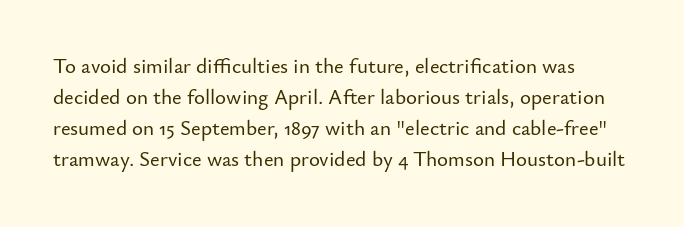
Ascenders rise straight up at ninety degrees. The rendering keeps characters at their native spacing. Regarding leading, the lines here are spaced in the standard way. Just letters on the line, the space beneath them empty.
